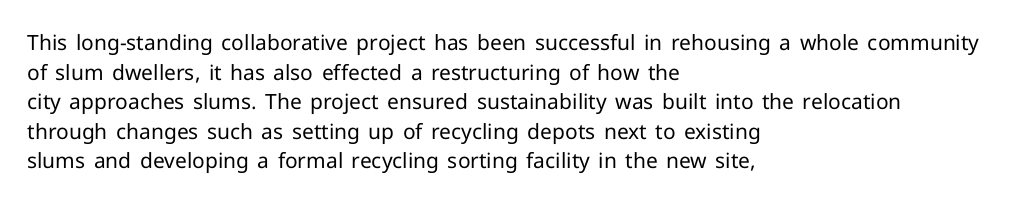
Quick note: underline off. Do the letters lean? They stand straight. The text block is weighted toward the left margin, trailing off unevenly rightward. This rendering leaves character spacing at its baseline value. Vertical spacing — default.
